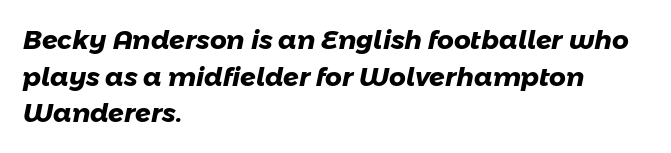
Q: Is the text bold? A: Yes.
Q: Is the text underlined? A: No.
Q: How is the paragraph aligned? A: Left-aligned.
Q: Is the spacing between letters normal or unusually wide? A: Normal.
Q: Is the spacing between lines tight, normal or loose? A: Normal.
